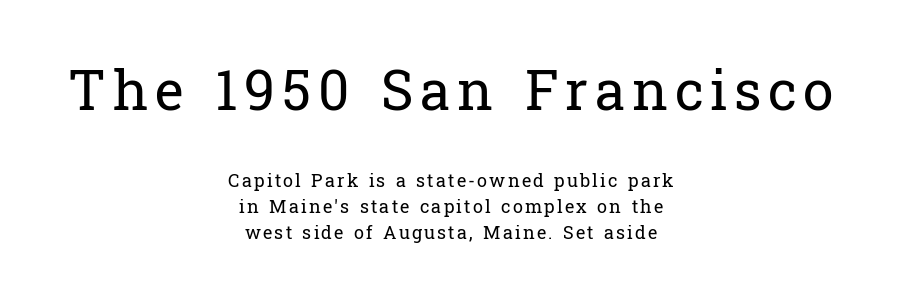
The image shows 55 px regular-weight serif type, upright; set centered, normal line spacing (1.44x), not underlined; the first (top) block is 3.06x larger; low stroke contrast and a medium x-height.
